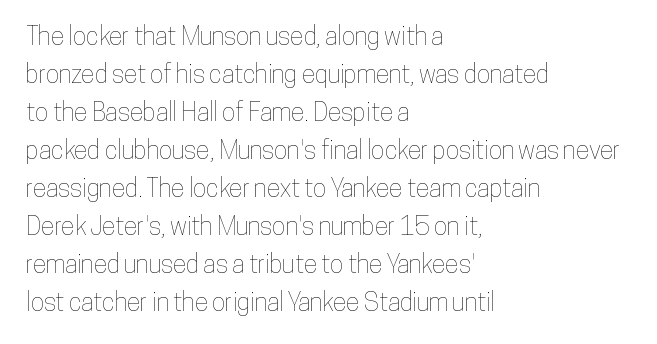
Q: Is the text italic (slanted)? A: No, it is upright.
Q: Is the text underlined? A: No.
Q: How is the paragraph aligned? A: Left-aligned.
Q: Is the spacing between letters normal or unusually wide? A: Normal.
Q: Is the spacing between lines tight, normal or loose? A: Normal.
